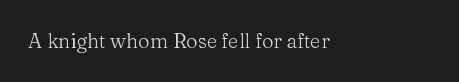
Just letters on the line, the space beneath them empty. Unlike italic type, these characters show no tilt at all. The line texture is even and compact thanks to regular tracking. The font is comparable to plain body text, perhaps lighter. Leftover space on each line is placed entirely after the last word.
